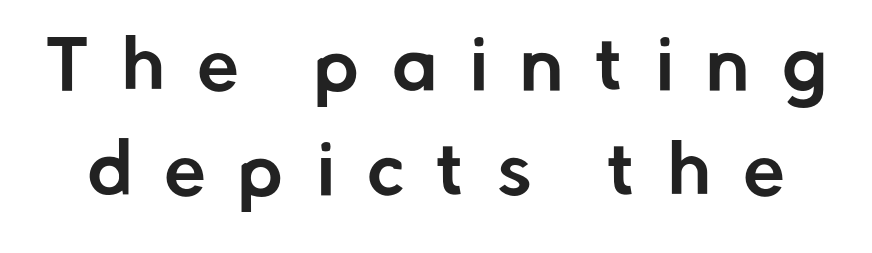
Q: Is the text italic (slanted)? A: No, it is upright.
Q: Is the typeface a serif or a sans-serif typeface? A: Sans-serif.
Q: Is the text underlined? A: No.
Q: Is the spacing between letters normal or unusually wide? A: Unusually wide.
Q: Is the spacing between lines tight, normal or loose? A: Normal.
Q: Width (condensed, normal, or wide)? A: Normal.
Q: Stroke contrast? A: Low.
Q: x-height? A: Medium.
Q: Monospaced? A: No.
